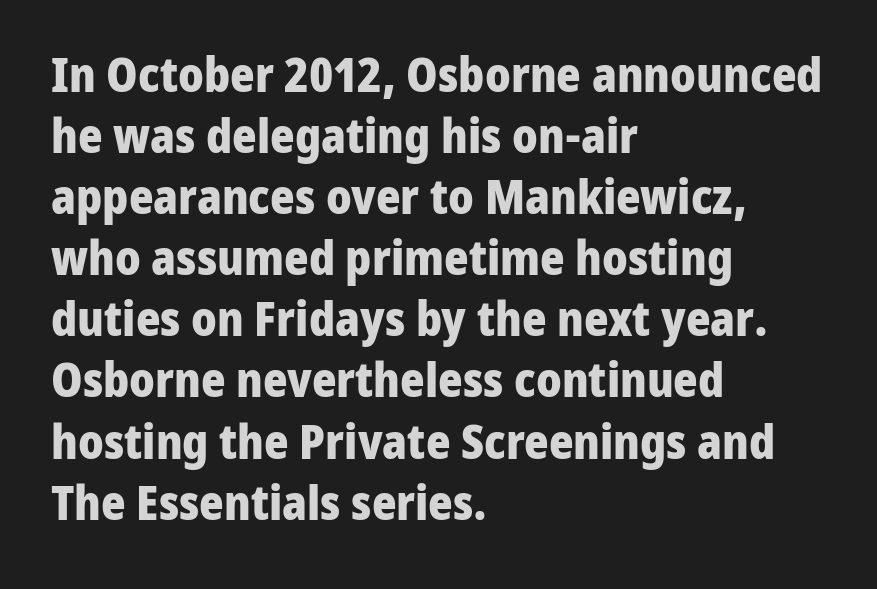
The image shows 47 px heavy sans-serif type, upright; set left-aligned, normal line spacing (1.3x), normal letter spacing, not underlined; low stroke contrast and a medium x-height.
